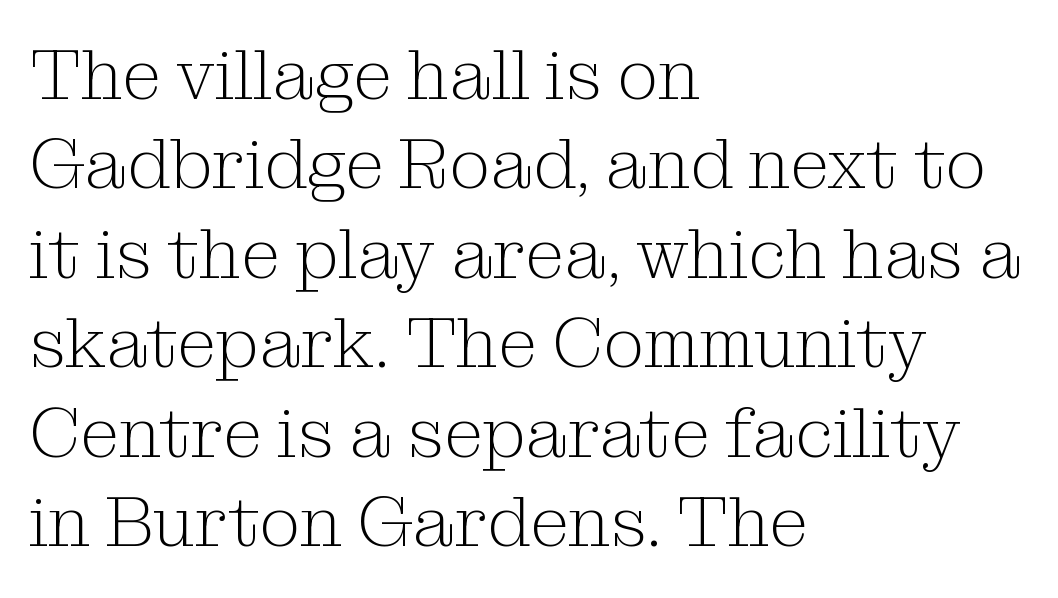
Q: Is the text bold? A: No.
Q: Is the text italic (slanted)? A: No, it is upright.
Q: Is the typeface a serif or a sans-serif typeface? A: Serif.
Q: Is the text underlined? A: No.
Q: How is the paragraph aligned? A: Left-aligned.
Q: Is the spacing between letters normal or unusually wide? A: Normal.
Q: Is the spacing between lines tight, normal or loose? A: Normal.
Q: Width (condensed, normal, or wide)? A: Normal.
Q: Stroke contrast? A: Medium.
Q: x-height? A: Medium.
Q: Monospaced? A: No.
